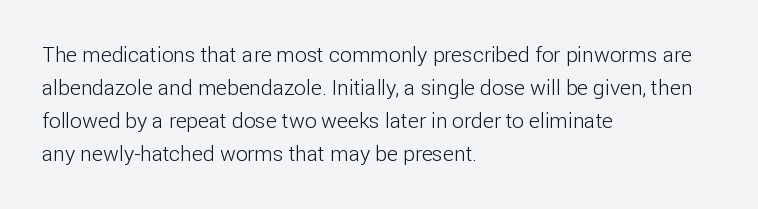
{"italic": "no", "bold": "no", "underline": "no", "align": "left", "line_spacing": "normal", "line_spacing_ratio": 1.57, "letter_spacing": "normal", "letter_spacing_em": 0.0, "glyph_px": 21}
